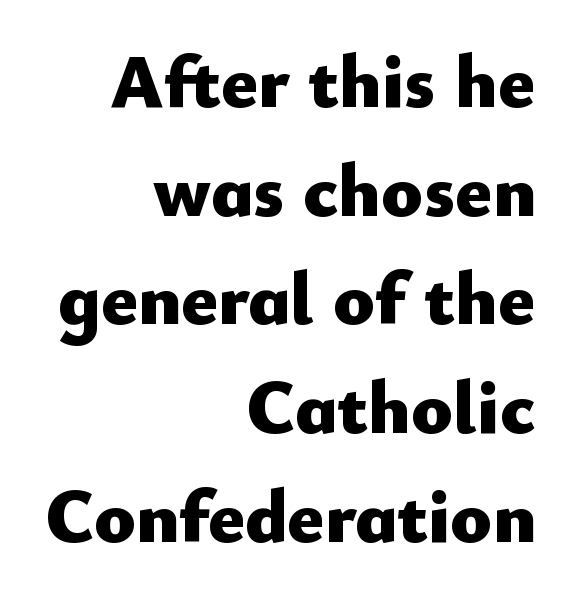
{"serif": "no", "italic": "no", "bold": "yes", "weight": "heavy", "width": "normal", "stroke_contrast": "low", "x_height": "small", "monospaced": "no", "underline": "no", "align": "right", "line_spacing": "normal", "line_spacing_ratio": 1.43, "letter_spacing": "normal", "letter_spacing_em": 0.0, "glyph_px": 76}
